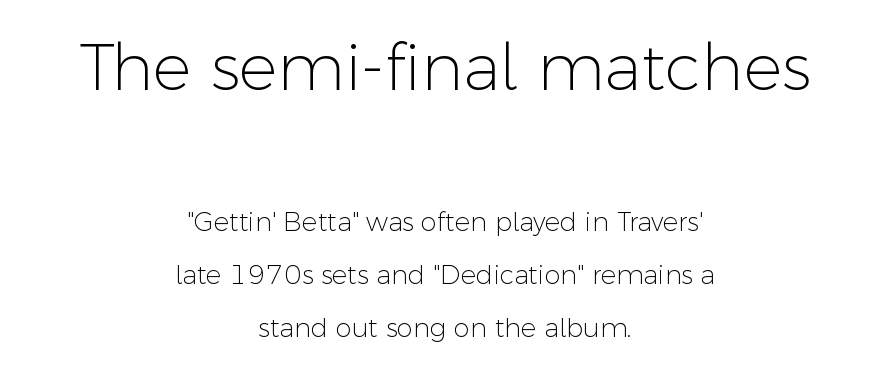
{"serif": "no", "italic": "no", "bold": "no", "weight": "light", "width": "normal", "stroke_contrast": "low", "x_height": "medium", "monospaced": "no", "underline": "no", "align": "center", "line_spacing": "loose", "line_spacing_ratio": 2.03, "letter_spacing": "normal", "letter_spacing_em": 0.0, "larger_block": "first", "size_ratio": 2.5, "glyph_px": 65}
